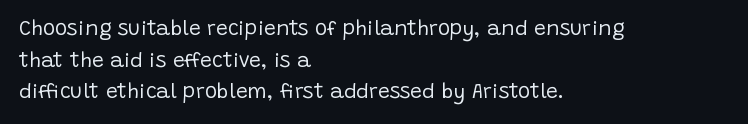
Style check: upright. Leftover space on each line is placed entirely after the last word. The rows are spaced the way most documents space them. The font is comparable to plain body text, perhaps lighter. Honestly, there is no underline to notice here at all. Nobody touched the tracking dial on this one.
